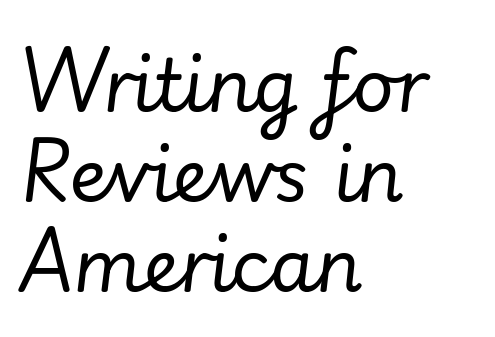
The image shows 72 px regular-weight type, italic (leaning right); set left-aligned, normal line spacing (1.25x), normal letter spacing, not underlined; low stroke contrast and a small x-height.
